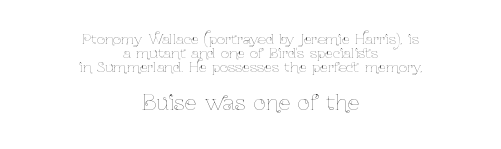
Q: Is the text bold? A: No.
Q: Is the text italic (slanted)? A: No, it is upright.
Q: Is the text underlined? A: No.
Q: How is the paragraph aligned? A: Centered.
Q: Is the spacing between letters normal or unusually wide? A: Normal.
Q: Is the spacing between lines tight, normal or loose? A: Tight.
Q: Which block of text is set in a larger size, the first (top) or the second (bottom)? A: The second (bottom) one.
